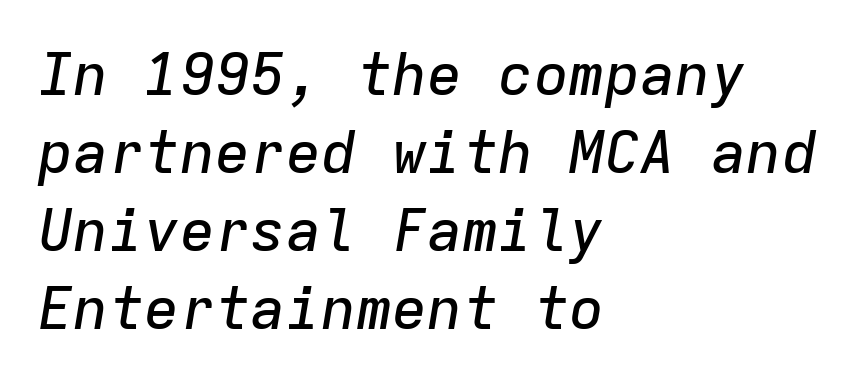
The image shows 59 px text type, italic (leaning right), monospaced; set left-aligned, normal line spacing (1.32x), normal letter spacing, not underlined; low stroke contrast and a medium x-height.
